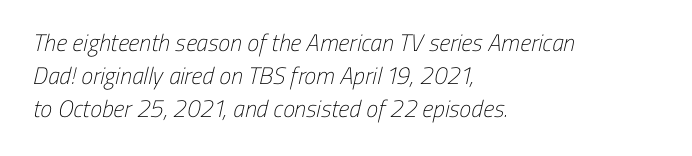
The image shows 24 px text type; set left-aligned, normal line spacing (1.37x), normal letter spacing, not underlined.
